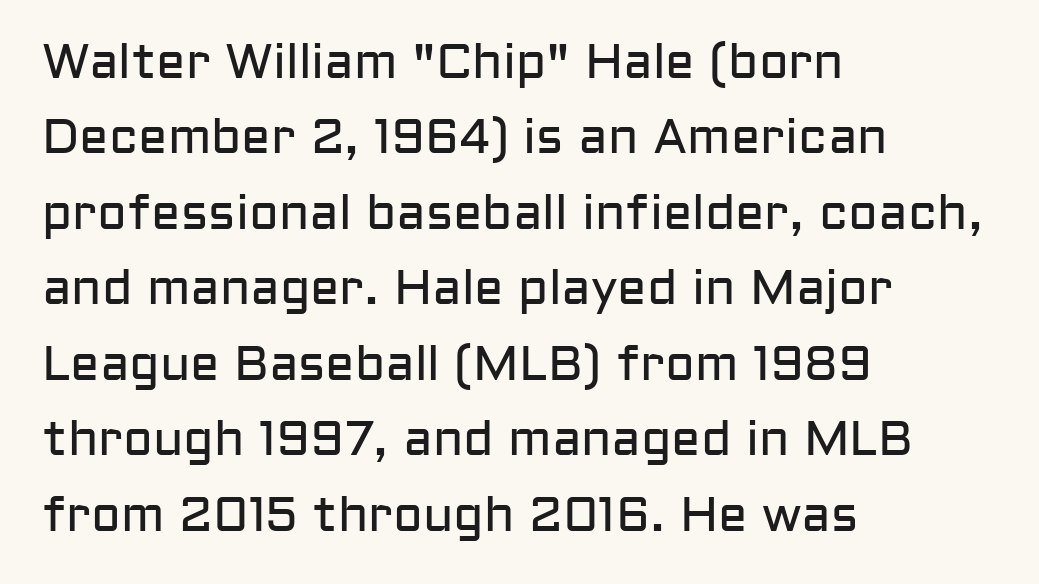
Weight class: somewhere from thin through regular. Each word holds together tightly as a unit, with standard inter-letter gaps. Note the varied advance widths — an 'i' is clearly narrower than an 'm'. Nobody drew a line under any word here. The space between consecutive lines is moderate. Left-aligned paragraph, ragged on the right.
